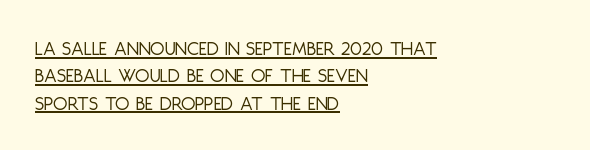
{"italic": "no", "bold": "no", "underline": "yes", "align": "left", "line_spacing": "normal", "line_spacing_ratio": 1.3, "letter_spacing": "normal", "letter_spacing_em": 0.0, "glyph_px": 21}
